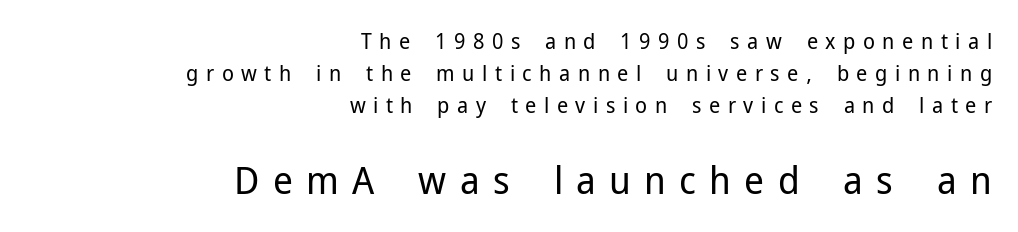
Q: Is the text bold? A: No.
Q: Is the text italic (slanted)? A: No, it is upright.
Q: Is the typeface a serif or a sans-serif typeface? A: Sans-serif.
Q: Is the text underlined? A: No.
Q: How is the paragraph aligned? A: Right-aligned.
Q: Is the spacing between letters normal or unusually wide? A: Unusually wide.
Q: Is the spacing between lines tight, normal or loose? A: Normal.
Q: Which block of text is set in a larger size, the first (top) or the second (bottom)? A: The second (bottom) one.
Q: Width (condensed, normal, or wide)? A: Normal.
Q: Stroke contrast? A: Low.
Q: x-height? A: Medium.
Q: Monospaced? A: No.
